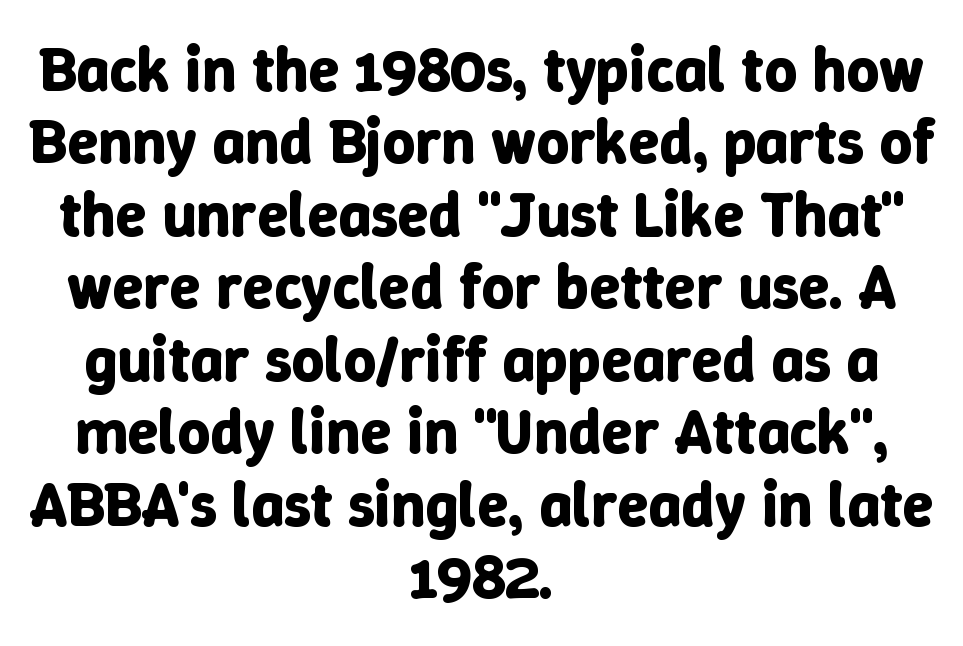
Q: Is the text bold? A: Yes.
Q: Is the text italic (slanted)? A: No, it is upright.
Q: Is the text underlined? A: No.
Q: How is the paragraph aligned? A: Centered.
Q: Is the spacing between letters normal or unusually wide? A: Normal.
Q: Is the spacing between lines tight, normal or loose? A: Tight.
Q: Width (condensed, normal, or wide)? A: Normal.
Q: Stroke contrast? A: Low.
Q: x-height? A: Medium.
Q: Monospaced? A: No.
